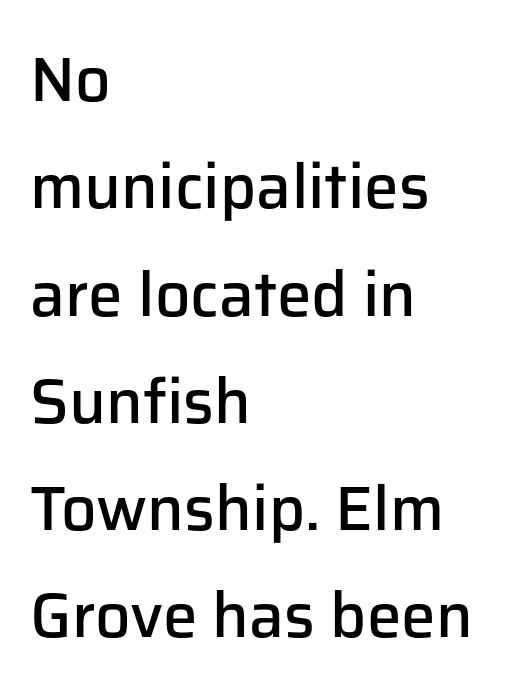
{"serif": "no", "italic": "no", "bold": "semi", "weight": "semibold", "width": "normal", "stroke_contrast": "low", "x_height": "medium", "monospaced": "no", "underline": "no", "align": "left", "line_spacing_ratio": 1.73, "letter_spacing": "normal", "letter_spacing_em": 0.0, "glyph_px": 62}
